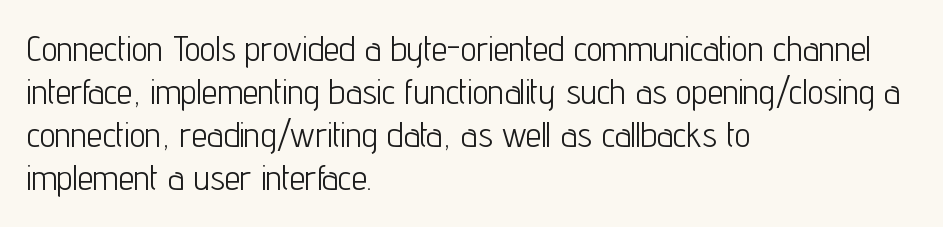
{"serif": "no", "italic": "no", "bold": "no", "weight": "light", "width": "condensed", "stroke_contrast": "low", "x_height": "medium", "monospaced": "no", "underline": "no", "align": "left", "line_spacing_ratio": 1.23, "letter_spacing": "normal", "letter_spacing_em": 0.0, "glyph_px": 35}
